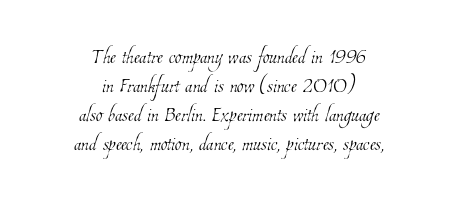
Q: Is the text bold? A: No.
Q: Is the text underlined? A: No.
Q: How is the paragraph aligned? A: Centered.
Q: Is the spacing between letters normal or unusually wide? A: Normal.
Q: Is the spacing between lines tight, normal or loose? A: Tight.
